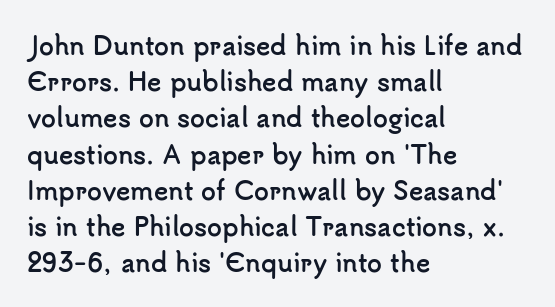
Q: Is the text bold? A: Yes.
Q: Is the text italic (slanted)? A: No, it is upright.
Q: Is the text underlined? A: No.
Q: How is the paragraph aligned? A: Left-aligned.
Q: Is the spacing between letters normal or unusually wide? A: Normal.
Q: Is the spacing between lines tight, normal or loose? A: Normal.
